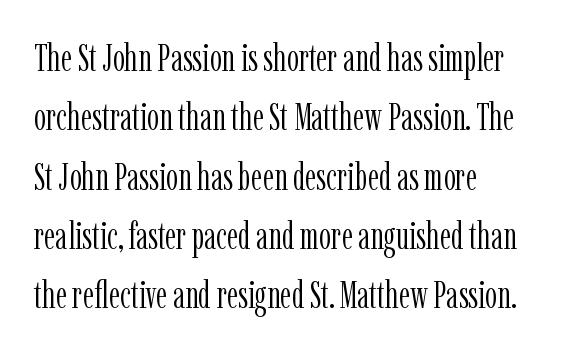
Q: Is the text bold? A: No.
Q: Is the text italic (slanted)? A: No, it is upright.
Q: Is the typeface a serif or a sans-serif typeface? A: Serif.
Q: Is the text underlined? A: No.
Q: How is the paragraph aligned? A: Left-aligned.
Q: Is the spacing between letters normal or unusually wide? A: Normal.
Q: Is the spacing between lines tight, normal or loose? A: Normal.
Q: Width (condensed, normal, or wide)? A: Condensed.
Q: Stroke contrast? A: Low.
Q: x-height? A: Medium.
Q: Monospaced? A: No.
